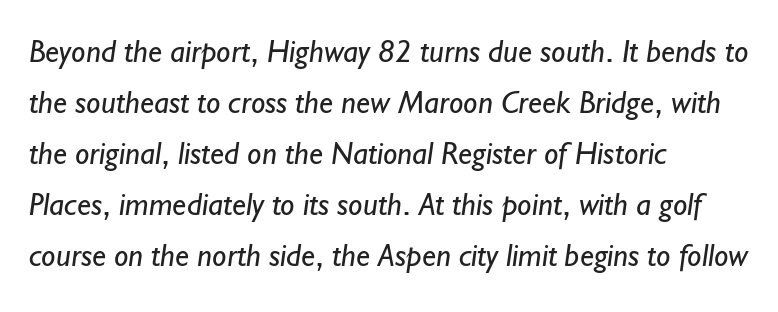
Interline gaps are of average width in this sample. Lines of text with bare space underneath. This rendering leaves character spacing at its baseline value. Spacing verdict: proportional, widths tailored to each character.
